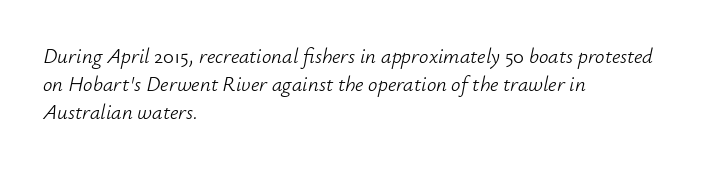
Q: Is the text bold? A: No.
Q: Is the text italic (slanted)? A: Yes, it leans right by about 12 degrees.
Q: Is the text underlined? A: No.
Q: How is the paragraph aligned? A: Left-aligned.
Q: Is the spacing between letters normal or unusually wide? A: Normal.
Q: Is the spacing between lines tight, normal or loose? A: Normal.
